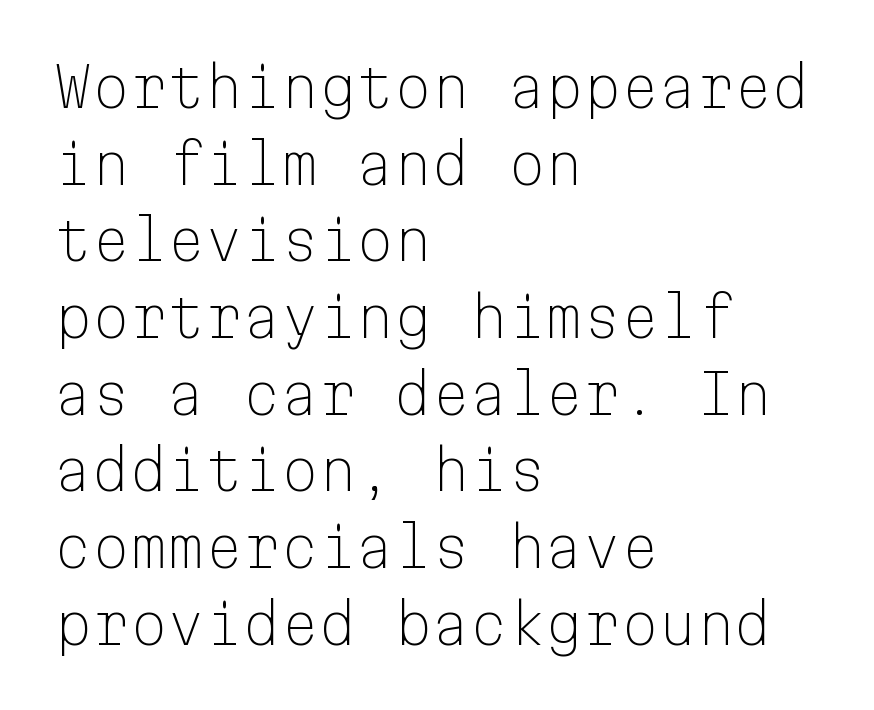
Q: Is the text bold? A: No.
Q: Is the text italic (slanted)? A: No, it is upright.
Q: Is the typeface a serif or a sans-serif typeface? A: Sans-serif.
Q: Is the text underlined? A: No.
Q: How is the paragraph aligned? A: Left-aligned.
Q: Is the spacing between letters normal or unusually wide? A: Normal.
Q: Is the spacing between lines tight, normal or loose? A: Normal.
Q: Width (condensed, normal, or wide)? A: Normal.
Q: Stroke contrast? A: Low.
Q: x-height? A: Medium.
Q: Monospaced? A: Yes.
